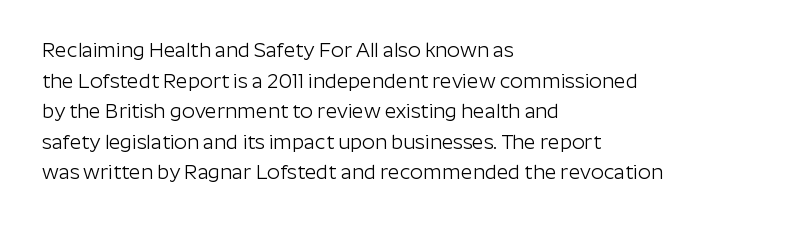
If you drew a line through each stem, it would be perfectly vertical. Students, observe: this is what conventionally led text looks like. Alignment: flush left. Decoration check: the copy has no underline.
